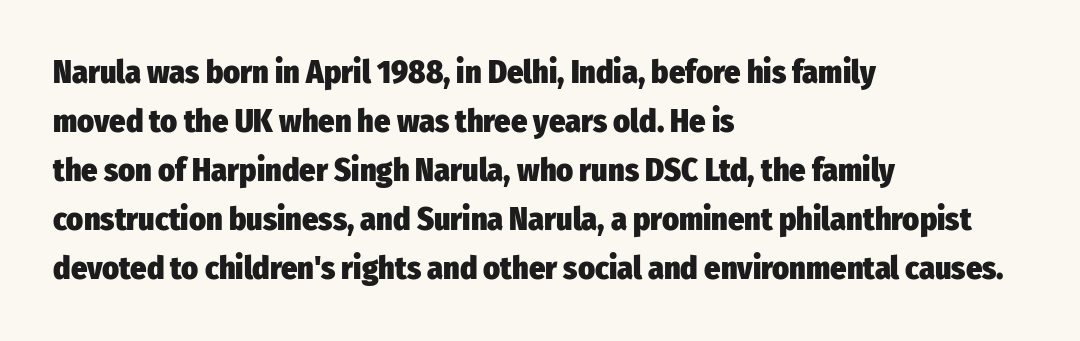
Q: Is the text bold? A: Yes.
Q: Is the text italic (slanted)? A: No, it is upright.
Q: Is the typeface a serif or a sans-serif typeface? A: Sans-serif.
Q: Is the text underlined? A: No.
Q: How is the paragraph aligned? A: Left-aligned.
Q: Is the spacing between letters normal or unusually wide? A: Normal.
Q: Is the spacing between lines tight, normal or loose? A: Normal.
Q: Width (condensed, normal, or wide)? A: Condensed.
Q: Stroke contrast? A: Low.
Q: x-height? A: Medium.
Q: Monospaced? A: No.
